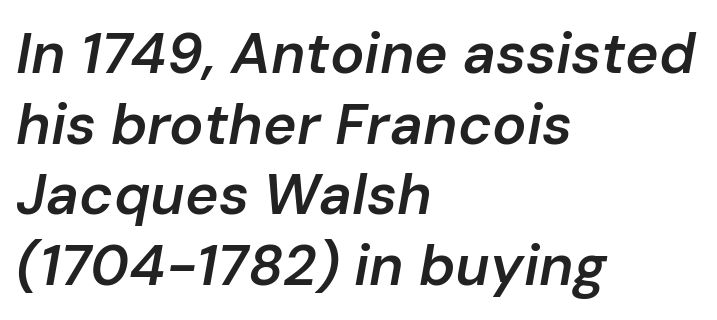
Q: Is the text bold? A: Semi-bold.
Q: Is the text italic (slanted)? A: Yes, it leans right by about 10 degrees.
Q: Is the text underlined? A: No.
Q: How is the paragraph aligned? A: Left-aligned.
Q: Is the spacing between letters normal or unusually wide? A: Normal.
Q: Width (condensed, normal, or wide)? A: Normal.
Q: Stroke contrast? A: Low.
Q: x-height? A: Medium.
Q: Monospaced? A: No.
